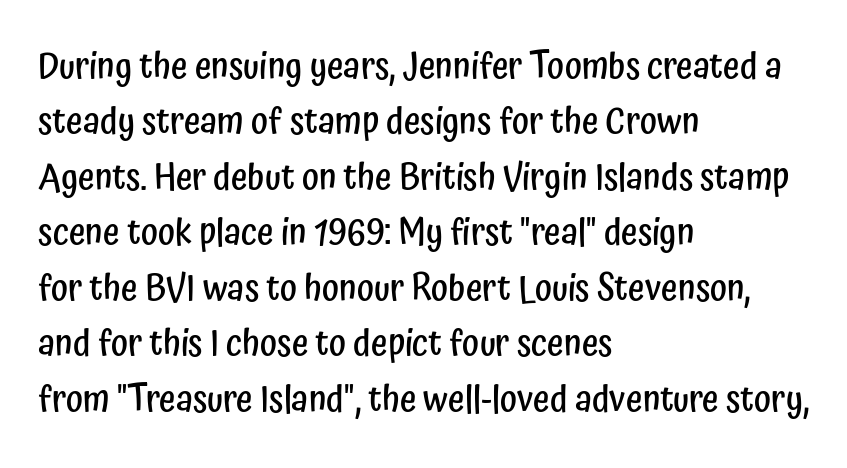
Q: Is the text bold? A: Semi-bold.
Q: Is the text italic (slanted)? A: No, it is upright.
Q: Is the typeface a serif or a sans-serif typeface? A: Sans-serif.
Q: Is the text underlined? A: No.
Q: How is the paragraph aligned? A: Left-aligned.
Q: Is the spacing between letters normal or unusually wide? A: Normal.
Q: Is the spacing between lines tight, normal or loose? A: Normal.
Q: Width (condensed, normal, or wide)? A: Condensed.
Q: Stroke contrast? A: Low.
Q: x-height? A: Medium.
Q: Monospaced? A: No.
